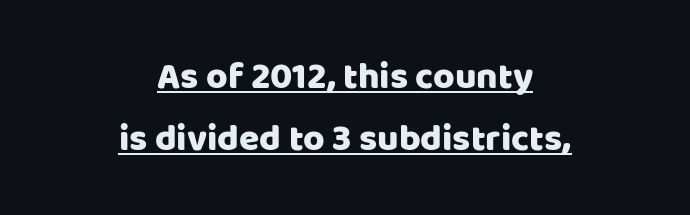
{"serif": "no", "italic": "no", "width": "normal", "stroke_contrast": "low", "x_height": "large", "monospaced": "no", "underline": "yes", "align": "center", "line_spacing": "normal", "line_spacing_ratio": 1.68, "letter_spacing": "normal", "letter_spacing_em": 0.0, "glyph_px": 37}
